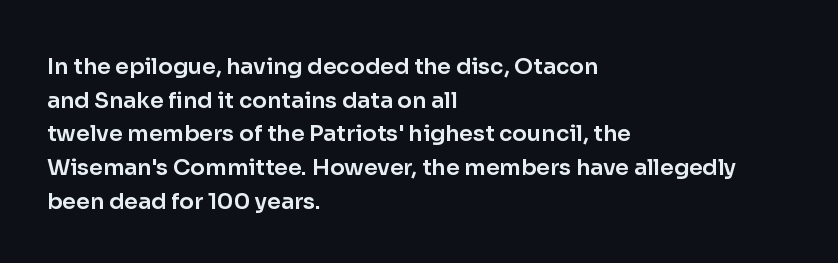
One glance says typical: line gaps are just what's usual. The letters stand upright; this is a roman face. The gap between lines stays unmarked. These lines keep a tight, regular rhythm from letter to letter. Casual observation: everything's shoved over to the left.
